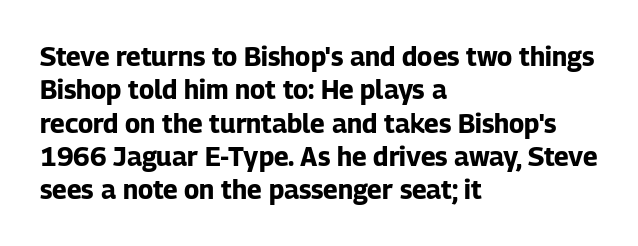
Q: Is the text bold? A: Yes.
Q: Is the text italic (slanted)? A: No, it is upright.
Q: Is the text underlined? A: No.
Q: How is the paragraph aligned? A: Left-aligned.
Q: Is the spacing between letters normal or unusually wide? A: Normal.
Q: Is the spacing between lines tight, normal or loose? A: Normal.
